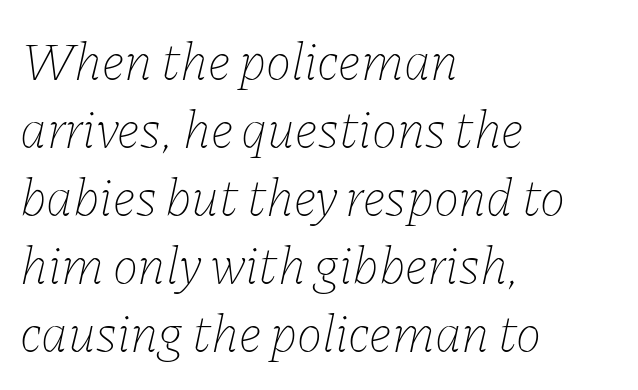
{"italic": "yes", "lean": "right", "slant_degrees": 11, "bold": "no", "weight": "thin", "width": "normal", "stroke_contrast": "low", "x_height": "medium", "monospaced": "no", "underline": "no", "align": "left", "line_spacing": "normal", "line_spacing_ratio": 1.26, "letter_spacing": "normal", "letter_spacing_em": 0.0, "glyph_px": 54}
